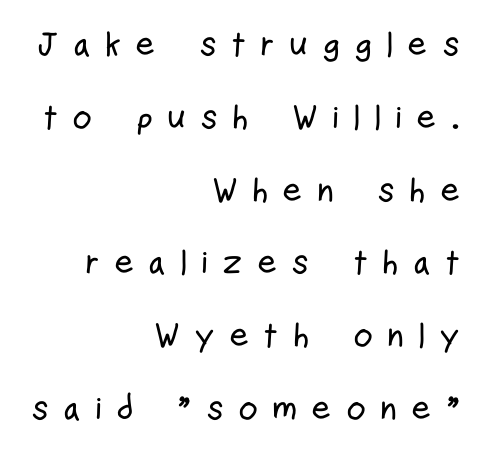
Q: Is the text italic (slanted)? A: No, it is upright.
Q: Is the typeface a serif or a sans-serif typeface? A: Sans-serif.
Q: Is the text underlined? A: No.
Q: How is the paragraph aligned? A: Right-aligned.
Q: Is the spacing between letters normal or unusually wide? A: Unusually wide.
Q: Is the spacing between lines tight, normal or loose? A: Loose.
Q: Width (condensed, normal, or wide)? A: Condensed.
Q: Stroke contrast? A: Low.
Q: x-height? A: Medium.
Q: Monospaced? A: No.
